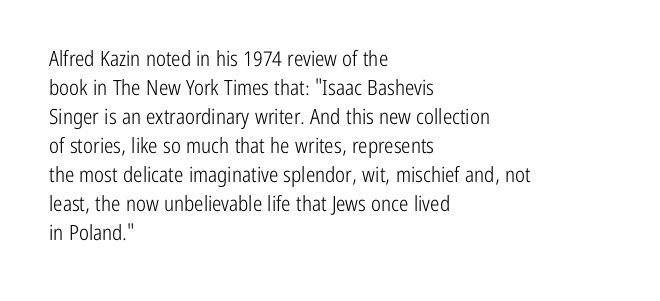
{"italic": "no", "bold": "no", "underline": "no", "align": "left", "line_spacing": "normal", "line_spacing_ratio": 1.38, "letter_spacing": "normal", "letter_spacing_em": 0.0, "glyph_px": 21}
